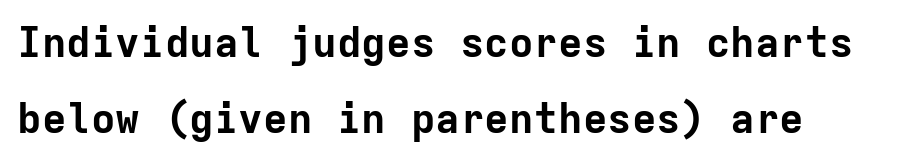
Font category for this specimen: sans-serif. Every character sits straight up, as roman type does. Here the designer chose a console-style face with uniform glyph widths. If you drew a ruler down the left edge, every line would touch it.
